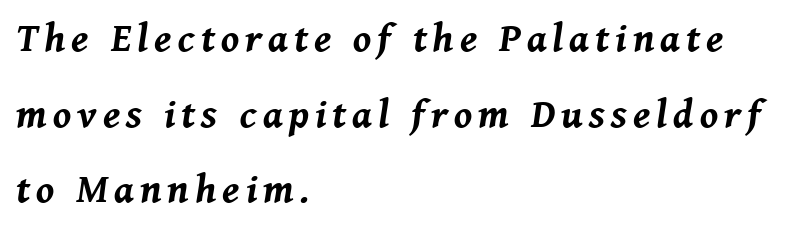
Q: Is the text bold? A: Yes.
Q: Is the text italic (slanted)? A: Yes, it leans right by about 8 degrees.
Q: Is the text underlined? A: No.
Q: How is the paragraph aligned? A: Left-aligned.
Q: Width (condensed, normal, or wide)? A: Normal.
Q: Stroke contrast? A: Medium.
Q: x-height? A: Medium.
Q: Monospaced? A: No.
